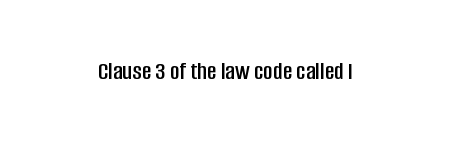
The image shows 26 px text type, upright; set centered, normal letter spacing, not underlined.
